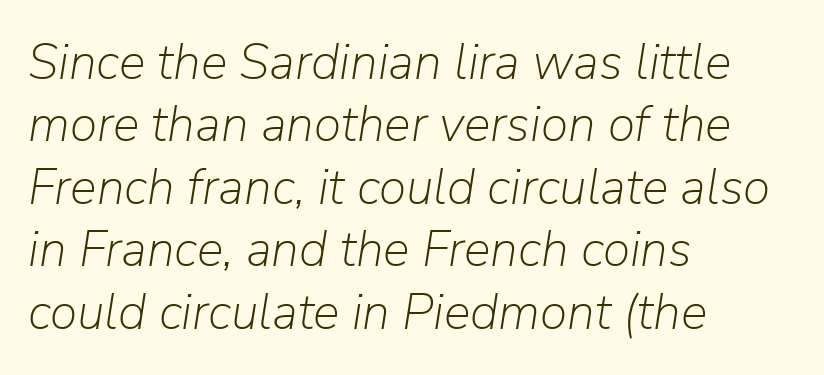
Q: Is the text bold? A: No.
Q: Is the text italic (slanted)? A: Yes, it leans right by about 9 degrees.
Q: Is the text underlined? A: No.
Q: How is the paragraph aligned? A: Left-aligned.
Q: Is the spacing between letters normal or unusually wide? A: Normal.
Q: Is the spacing between lines tight, normal or loose? A: Normal.
Q: Width (condensed, normal, or wide)? A: Normal.
Q: Stroke contrast? A: Low.
Q: x-height? A: Medium.
Q: Monospaced? A: No.
